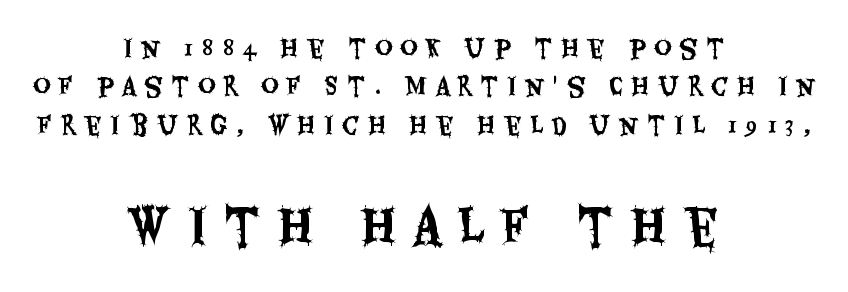
The image shows 48 px condensed sans-serif type, upright; set centered, normal line spacing (1.6x), unusually wide letter spacing (+0.35 em), not underlined; the second (bottom) block is 2.0x larger; medium stroke contrast and a large x-height.
